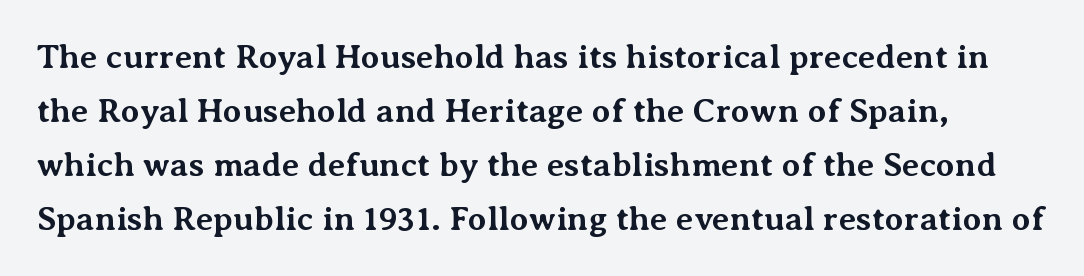
Q: Is the text bold? A: Yes.
Q: Is the text italic (slanted)? A: No, it is upright.
Q: Is the typeface a serif or a sans-serif typeface? A: Serif.
Q: Is the text underlined? A: No.
Q: Is the spacing between letters normal or unusually wide? A: Normal.
Q: Is the spacing between lines tight, normal or loose? A: Normal.
Q: Width (condensed, normal, or wide)? A: Normal.
Q: Stroke contrast? A: Medium.
Q: x-height? A: Medium.
Q: Monospaced? A: No.
